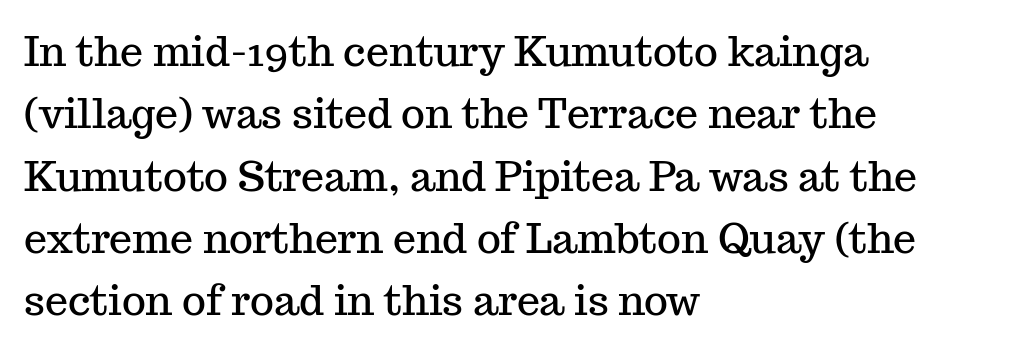
Q: Is the text italic (slanted)? A: No, it is upright.
Q: Is the typeface a serif or a sans-serif typeface? A: Serif.
Q: Is the text underlined? A: No.
Q: How is the paragraph aligned? A: Left-aligned.
Q: Is the spacing between letters normal or unusually wide? A: Normal.
Q: Is the spacing between lines tight, normal or loose? A: Normal.
Q: Width (condensed, normal, or wide)? A: Normal.
Q: Stroke contrast? A: Medium.
Q: x-height? A: Medium.
Q: Monospaced? A: No.
